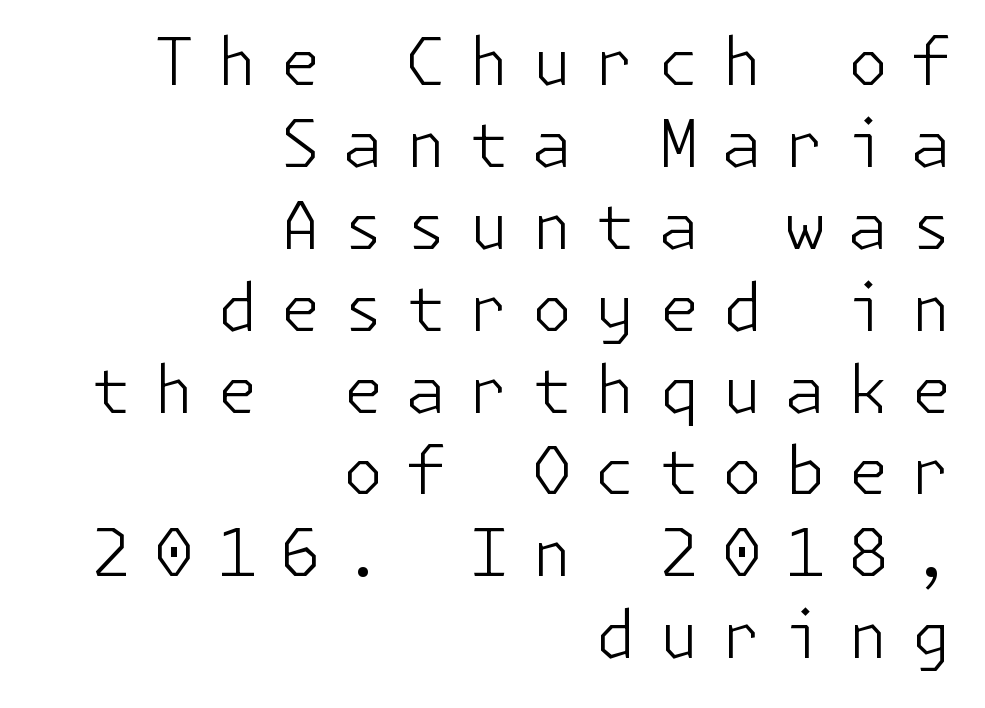
Does extra space separate the letters? Yes, quite a lot of it. Line endings align vertically; line beginnings do not. Grotesque or geometric, the face here clearly has no serifs. No italicization has been applied; the sample stays upright. The letters look calm and open, with moderate or lighter stems. Summary of vertical rhythm: regular, with standard interline spacing.
